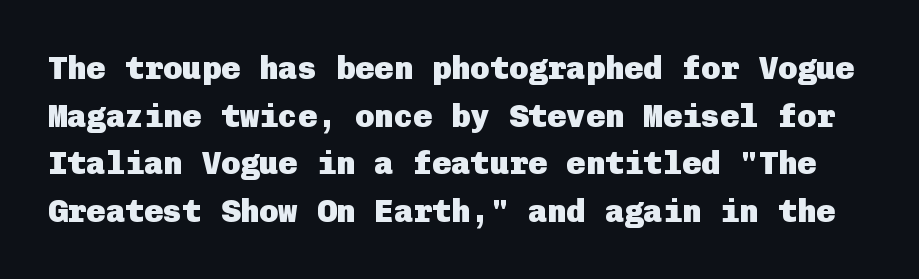
The space between consecutive lines is moderate. The area under the type is left untouched. Compared with an ordinary text face, these strokes are far heavier — a full bold. Upright lettering throughout. Compared with typical body copy, the letter spacing here is the same.
